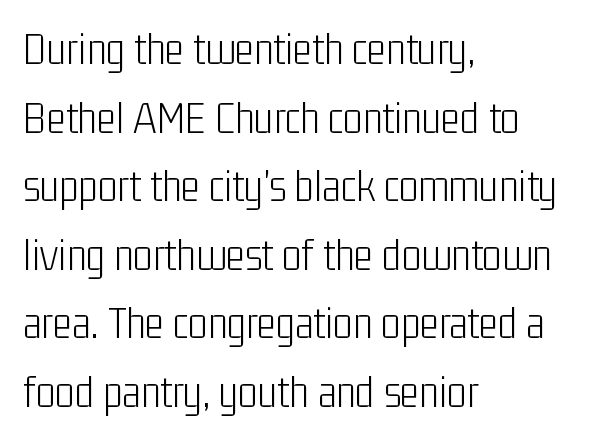
Reading down the block, your eye returns to a fixed left position each line. Underlining? Definitely not there. Each letter keeps its own natural width here, so spacing adapts to shape. Summary of vertical rhythm: regular, with standard interline spacing. Ordinary non-slanted type is in use.
